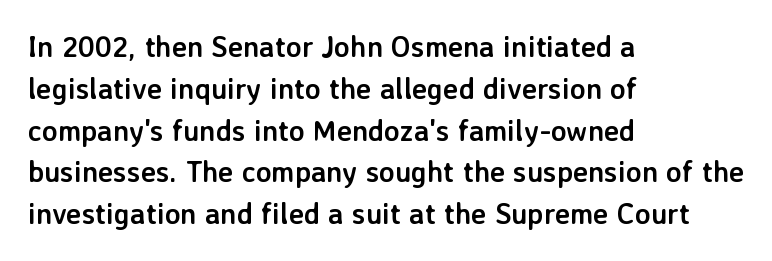
The image shows 29 px semibold sans-serif type, upright; set left-aligned, normal line spacing (1.44x), normal letter spacing, not underlined; low stroke contrast and a medium x-height.
